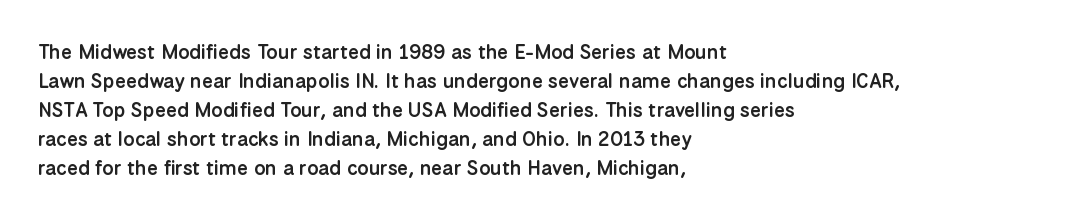
The typography opts for an upright posture over an oblique one. Descenders hang freely into open space. These lines sit exactly where default settings would place them. Stroke thickness is moderately raised; the sample reads as semibold. What stands out about the letter spacing? Nothing — it is the standard amount.
